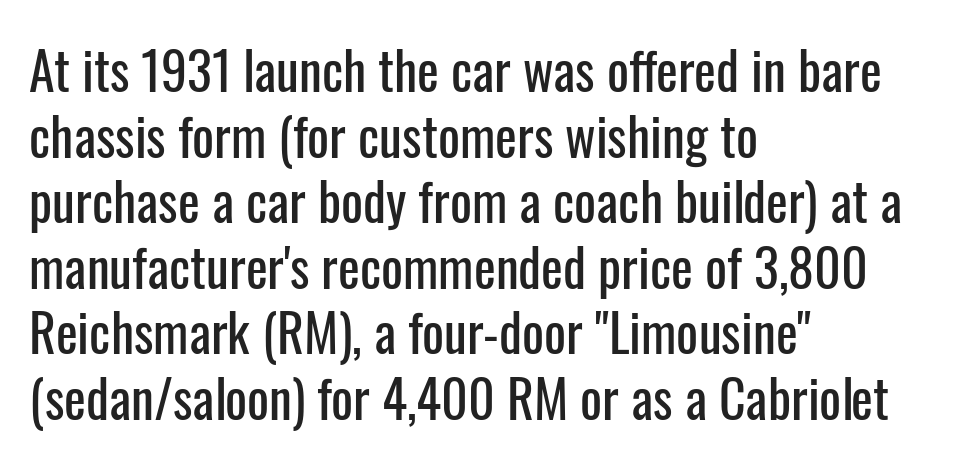
{"serif": "no", "italic": "no", "width": "condensed", "stroke_contrast": "low", "x_height": "medium", "monospaced": "no", "underline": "no", "align": "left", "line_spacing": "normal", "line_spacing_ratio": 1.26, "letter_spacing": "normal", "letter_spacing_em": 0.0, "glyph_px": 52}
